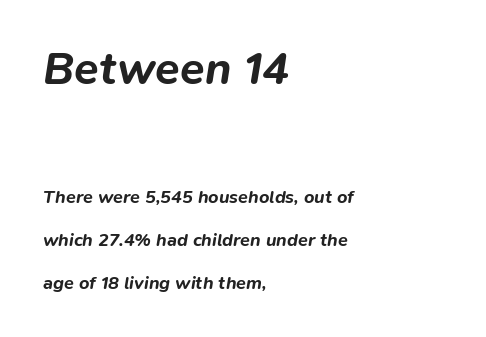
{"italic": "yes", "lean": "right", "slant_degrees": 9, "bold": "yes", "weight": "bold", "width": "normal", "stroke_contrast": "low", "x_height": "medium", "monospaced": "no", "underline": "no", "align": "left", "line_spacing": "loose", "line_spacing_ratio": 2.38, "letter_spacing": "normal", "letter_spacing_em": 0.0, "larger_block": "first", "size_ratio": 2.5, "glyph_px": 45}
